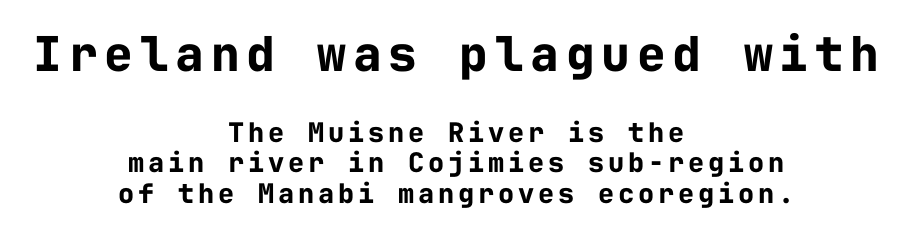
{"serif": "no", "italic": "no", "bold": "yes", "weight": "bold", "width": "normal", "stroke_contrast": "low", "x_height": "medium", "monospaced": "yes", "underline": "no", "align": "center", "line_spacing": "tight", "line_spacing_ratio": 1.12, "larger_block": "first", "size_ratio": 1.78, "glyph_px": 48}
